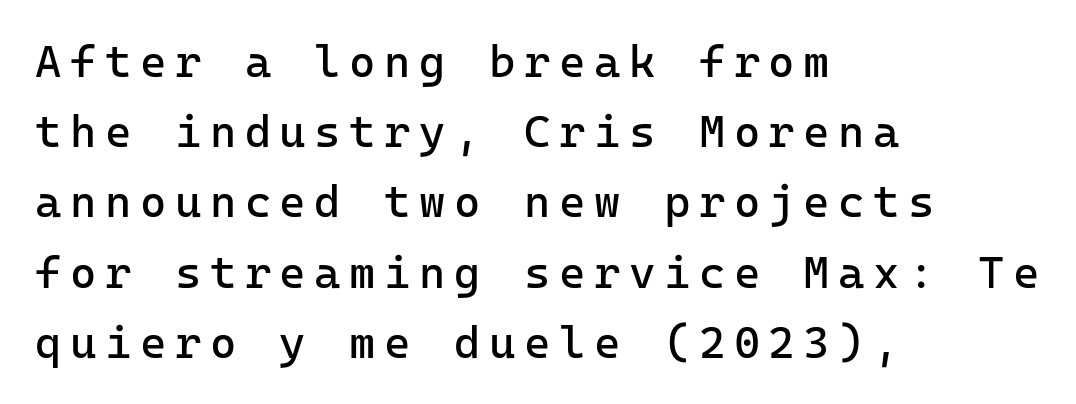
{"serif": "no", "italic": "no", "bold": "no", "weight": "regular", "width": "normal", "stroke_contrast": "low", "x_height": "medium", "monospaced": "yes", "underline": "no", "align": "left", "line_spacing": "normal", "line_spacing_ratio": 1.56, "glyph_px": 45}
